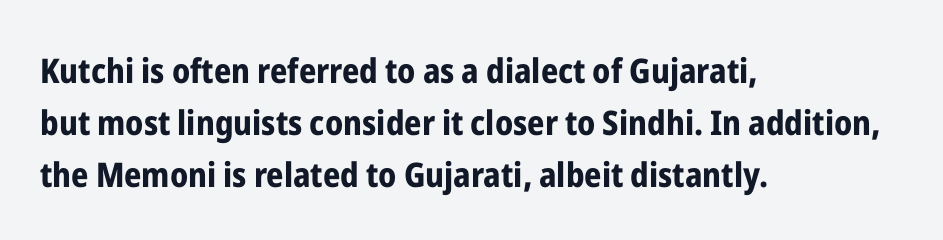
Q: Is the text bold? A: Yes.
Q: Is the text italic (slanted)? A: No, it is upright.
Q: Is the typeface a serif or a sans-serif typeface? A: Sans-serif.
Q: Is the text underlined? A: No.
Q: How is the paragraph aligned? A: Left-aligned.
Q: Is the spacing between letters normal or unusually wide? A: Normal.
Q: Is the spacing between lines tight, normal or loose? A: Normal.
Q: Width (condensed, normal, or wide)? A: Condensed.
Q: Stroke contrast? A: Low.
Q: x-height? A: Medium.
Q: Monospaced? A: No.
